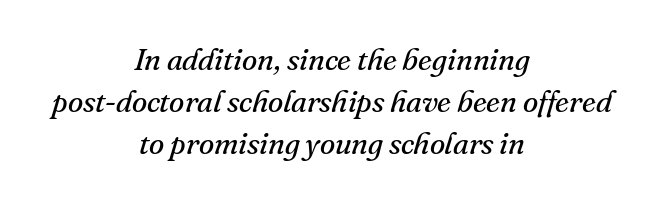
The image shows 31 px regular-weight serif type, italic (leaning right); set centered, normal line spacing (1.35x), normal letter spacing, not underlined; medium stroke contrast and a small x-height.
